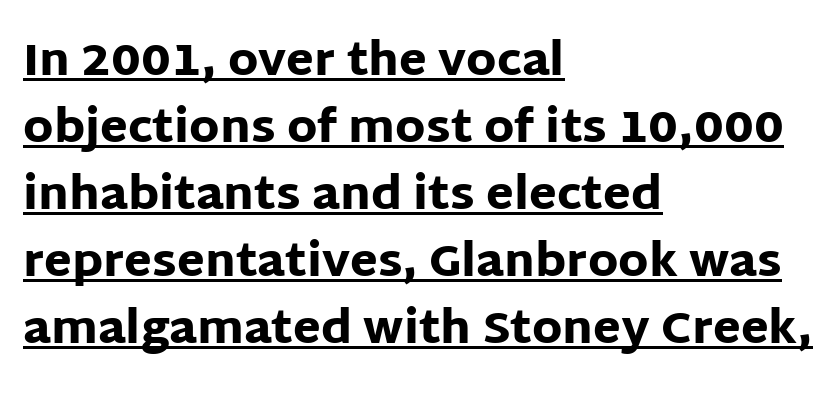
Compared with typical paragraphs, the rows here are spaced about the same. Look at the stroke-to-counter ratio: heavy, a bold. Leftover space on each line is placed entirely after the last word. The passage shown is typed in a proportional face where columns would drift.
